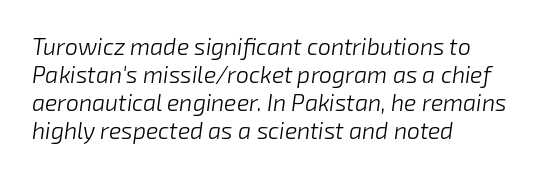
Caption: multi-line text, flush left, ragged right. The cut favours lightness, reaching ordinary text weight at its darkest. Check the space under the baseline: it is left empty. The lettering tilts uniformly, giving the passage an italic look. Characters follow at the spacing the type designer built in.
